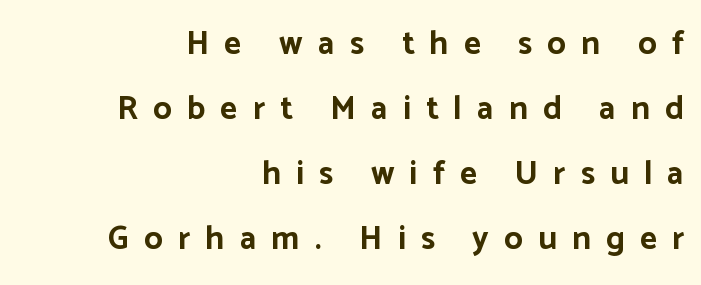
{"serif": "no", "italic": "no", "bold": "yes", "weight": "bold", "width": "normal", "stroke_contrast": "low", "x_height": "medium", "monospaced": "no", "underline": "no", "align": "right", "line_spacing": "loose", "line_spacing_ratio": 1.97, "letter_spacing": "wide", "letter_spacing_em": 0.46, "glyph_px": 33}
